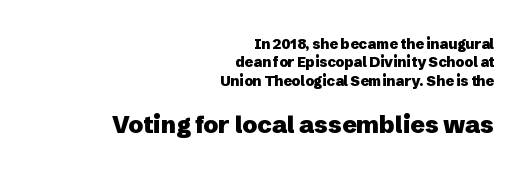
Q: Is the text bold? A: Yes.
Q: Is the text italic (slanted)? A: No, it is upright.
Q: Is the text underlined? A: No.
Q: How is the paragraph aligned? A: Right-aligned.
Q: Is the spacing between letters normal or unusually wide? A: Normal.
Q: Is the spacing between lines tight, normal or loose? A: Normal.
Q: Which block of text is set in a larger size, the first (top) or the second (bottom)? A: The second (bottom) one.
